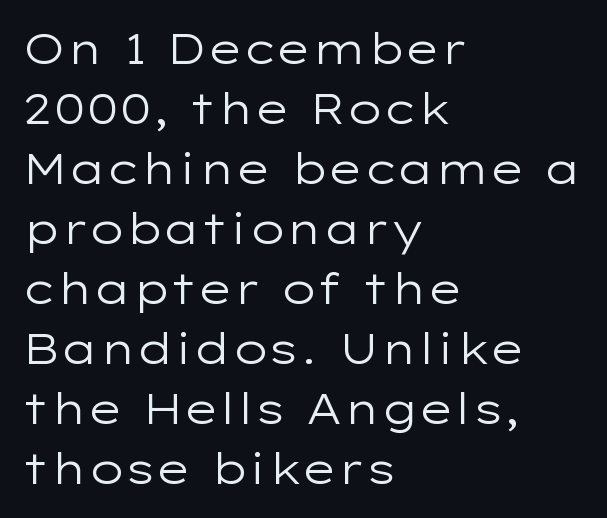
{"serif": "no", "italic": "no", "bold": "no", "weight": "regular", "width": "wide", "stroke_contrast": "low", "x_height": "medium", "monospaced": "no", "underline": "no", "align": "left", "line_spacing": "normal", "line_spacing_ratio": 1.43, "letter_spacing": "normal", "letter_spacing_em": 0.0, "glyph_px": 42}
